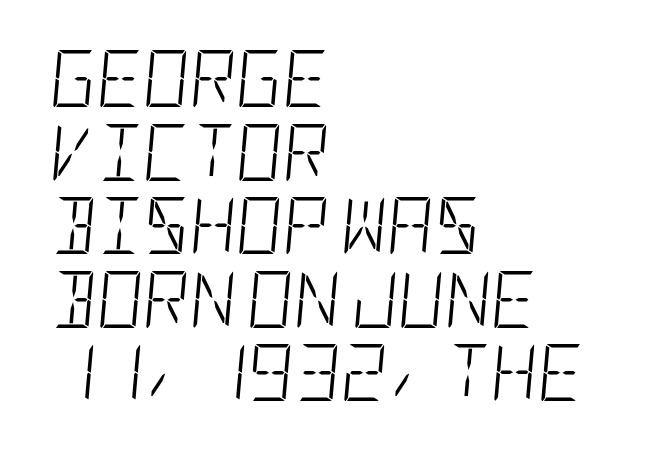
{"italic": "yes", "lean": "right", "slant_degrees": 5, "bold": "no", "weight": "light", "width": "condensed", "stroke_contrast": "low", "x_height": "large", "underline": "no", "align": "left", "line_spacing": "normal", "line_spacing_ratio": 1.29, "letter_spacing": "normal", "letter_spacing_em": 0.0, "glyph_px": 57}
